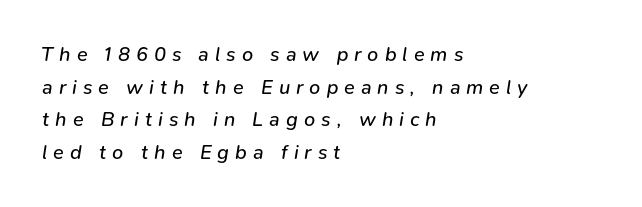
Q: Is the text bold? A: No.
Q: Is the text italic (slanted)? A: Yes, it leans right by about 9 degrees.
Q: Is the text underlined? A: No.
Q: How is the paragraph aligned? A: Left-aligned.
Q: Is the spacing between letters normal or unusually wide? A: Unusually wide.
Q: Is the spacing between lines tight, normal or loose? A: Normal.
